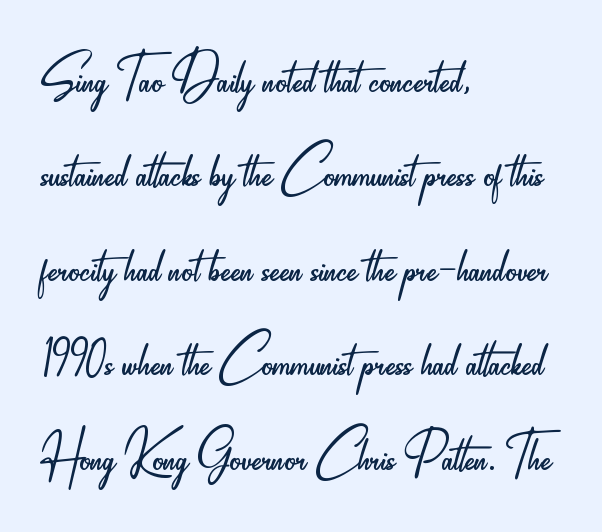
Letterform terminals end flat and unadorned throughout the passage. Decoration check: the copy has no underline. The rows are spaced the way most documents space them. Looks like regular typesetting: each glyph gets only the width it needs.
